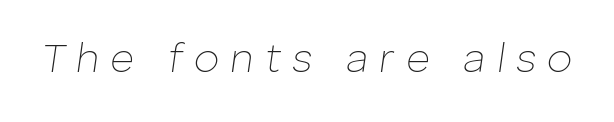
{"italic": "yes", "lean": "right", "slant_degrees": 8, "bold": "no", "weight": "thin", "width": "normal", "stroke_contrast": "low", "x_height": "medium", "monospaced": "no", "underline": "no", "letter_spacing": "wide", "letter_spacing_em": 0.27, "glyph_px": 41}
